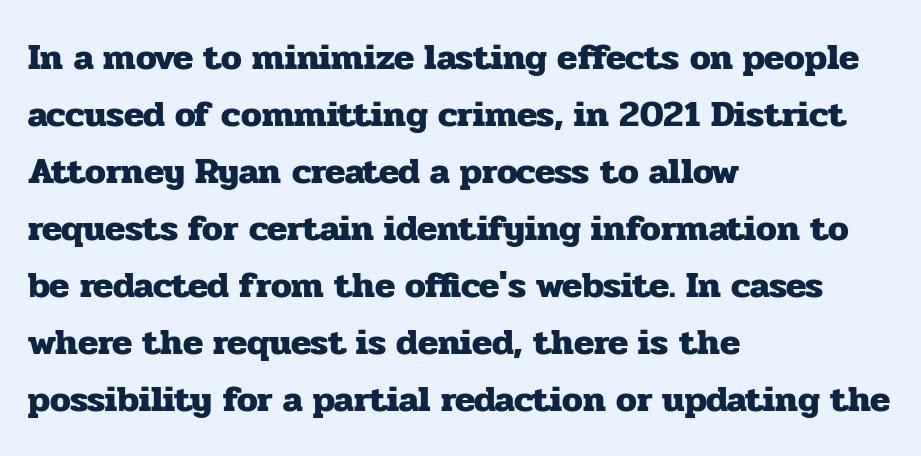
Q: Is the text bold? A: Yes.
Q: Is the text italic (slanted)? A: No, it is upright.
Q: Is the typeface a serif or a sans-serif typeface? A: Serif.
Q: Is the text underlined? A: No.
Q: How is the paragraph aligned? A: Left-aligned.
Q: Is the spacing between letters normal or unusually wide? A: Normal.
Q: Is the spacing between lines tight, normal or loose? A: Normal.
Q: Width (condensed, normal, or wide)? A: Normal.
Q: Stroke contrast? A: Low.
Q: x-height? A: Medium.
Q: Monospaced? A: No.
